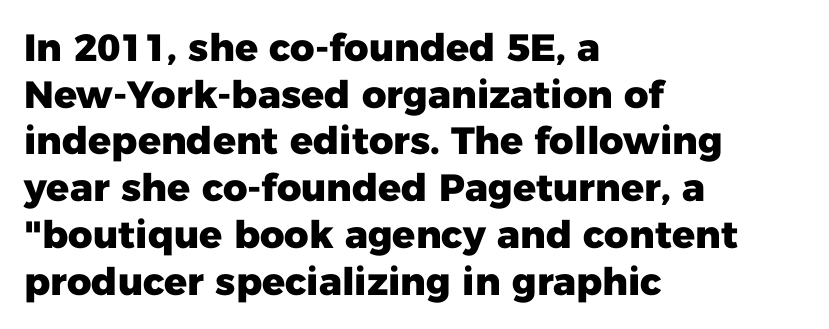
The image shows 38 px heavy sans-serif type, upright; set left-aligned, line spacing 1.23x, normal letter spacing, not underlined; low stroke contrast and a medium x-height.
